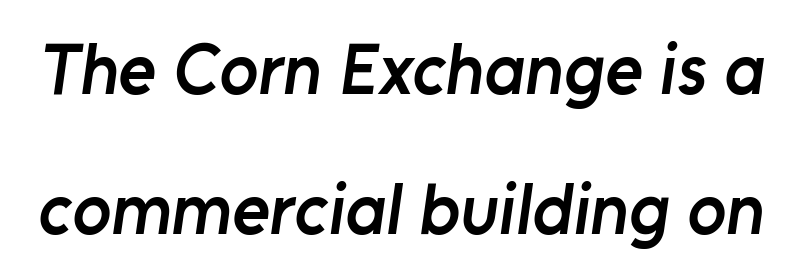
{"serif": "no", "bold": "semi", "weight": "semibold", "width": "normal", "stroke_contrast": "low", "x_height": "medium", "monospaced": "no", "underline": "no", "line_spacing": "loose", "line_spacing_ratio": 1.94, "letter_spacing": "normal", "letter_spacing_em": 0.0, "glyph_px": 72}
